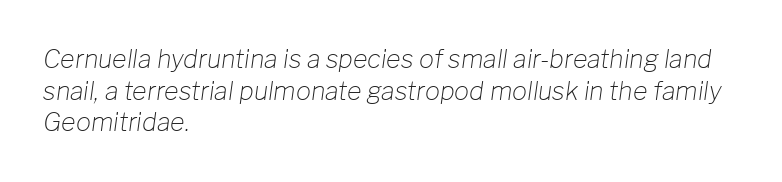
{"italic": "yes", "lean": "right", "slant_degrees": 8, "bold": "no", "underline": "no", "align": "left", "line_spacing": "normal", "line_spacing_ratio": 1.27, "letter_spacing": "normal", "letter_spacing_em": 0.0, "glyph_px": 25}
